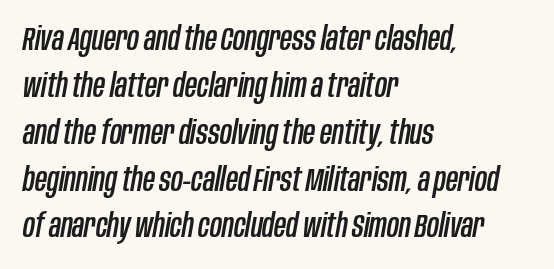
The image shows 33 px condensed type, italic (leaning right); set left-aligned, normal line spacing (1.42x), normal letter spacing, not underlined; low stroke contrast and a large x-height.
